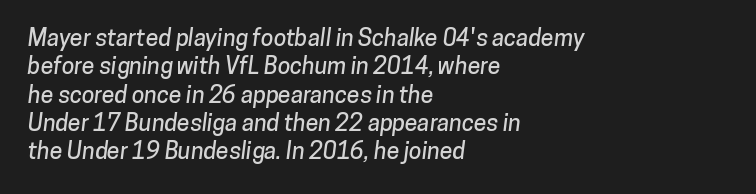
Just letters on the line, the space beneath them empty. Each line starts at the same left margin while the right side varies. These lines keep a tight, regular rhythm from letter to letter.
